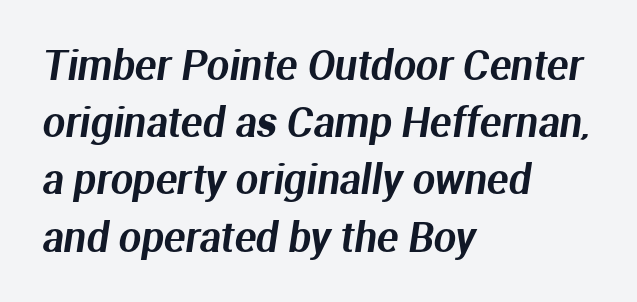
The type family on display is of the sans-serif kind. The passage is arranged the way most books set body copy — flush left. A typesetter would call this leading conventional body-copy spacing. Each letter keeps its own natural width here, so spacing adapts to shape. Between one letter and the next there's only the usual sliver of space.
